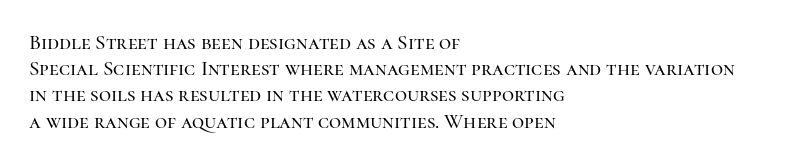
The image shows 21 px text type, upright; set left-aligned, normal line spacing (1.25x), normal letter spacing, not underlined.
